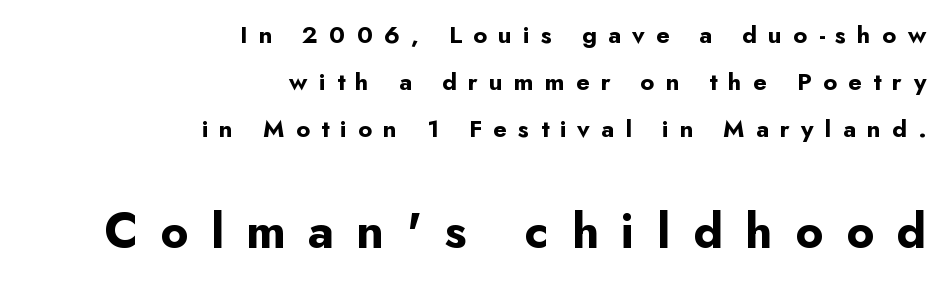
{"serif": "no", "italic": "no", "bold": "yes", "weight": "bold", "width": "normal", "stroke_contrast": "low", "x_height": "small", "monospaced": "no", "underline": "no", "align": "right", "line_spacing": "loose", "line_spacing_ratio": 1.95, "letter_spacing": "wide", "letter_spacing_em": 0.47, "larger_block": "second", "size_ratio": 2.0, "glyph_px": 48}
